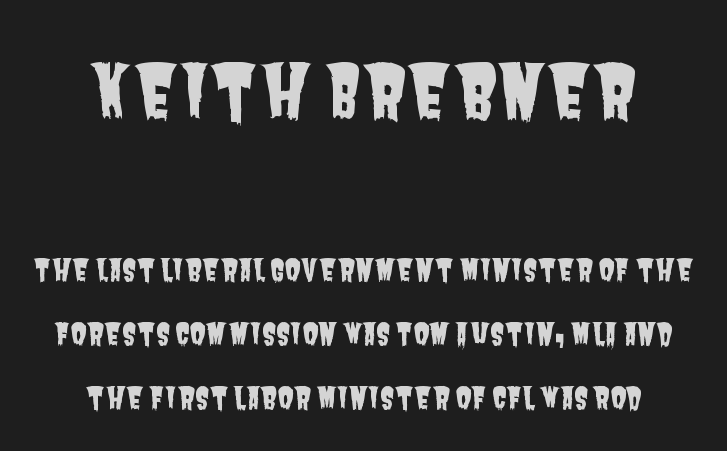
{"serif": "no", "width": "condensed", "stroke_contrast": "low", "x_height": "large", "monospaced": "no", "underline": "no", "align": "center", "line_spacing": "loose", "line_spacing_ratio": 2.21, "letter_spacing": "normal", "letter_spacing_em": 0.0, "larger_block": "first", "size_ratio": 2.52, "glyph_px": 73}
